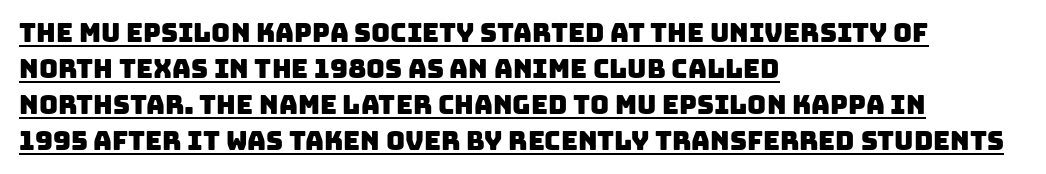
Q: Is the text underlined? A: Yes.
Q: How is the paragraph aligned? A: Left-aligned.
Q: Is the spacing between letters normal or unusually wide? A: Normal.
Q: Is the spacing between lines tight, normal or loose? A: Normal.
